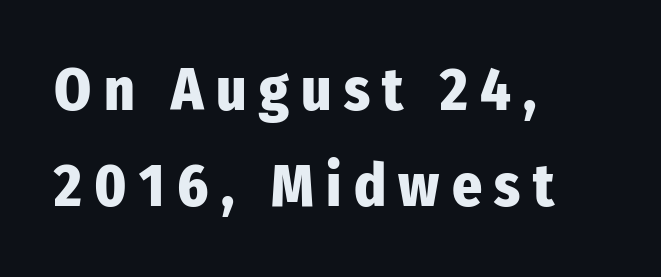
Think of a printed novel: that variable character pitch is what you see here. The letters are bold, with thick, heavy strokes. Tracking value appears strongly positive — letters spread wide. Each new line begins a customary step beneath the previous one.
